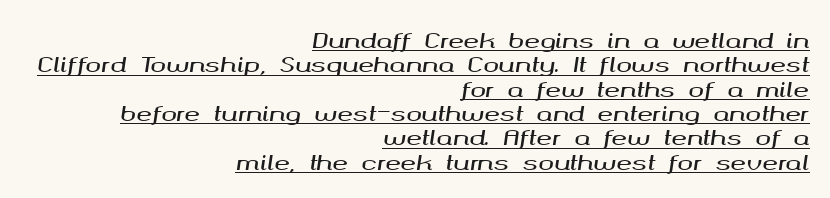
The image shows 21 px text type, italic (leaning right); set right-aligned, line spacing 1.16x, normal letter spacing, underlined.
